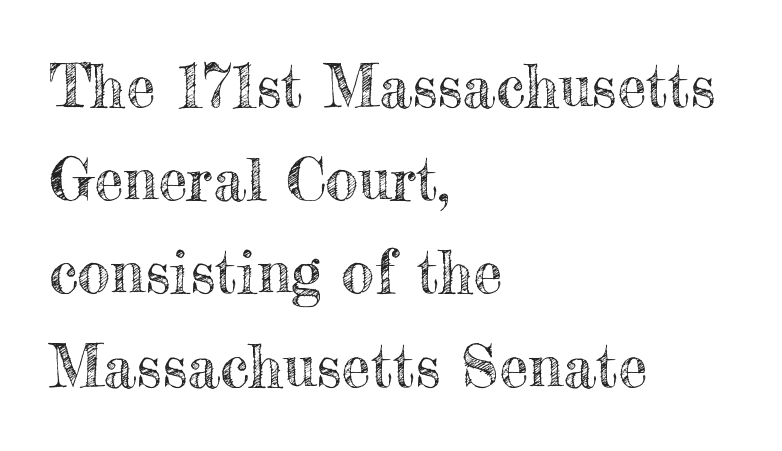
{"italic": "no", "width": "normal", "x_height": "small", "monospaced": "no", "underline": "no", "align": "left", "line_spacing": "normal", "line_spacing_ratio": 1.58, "letter_spacing": "normal", "letter_spacing_em": 0.0, "glyph_px": 59}
